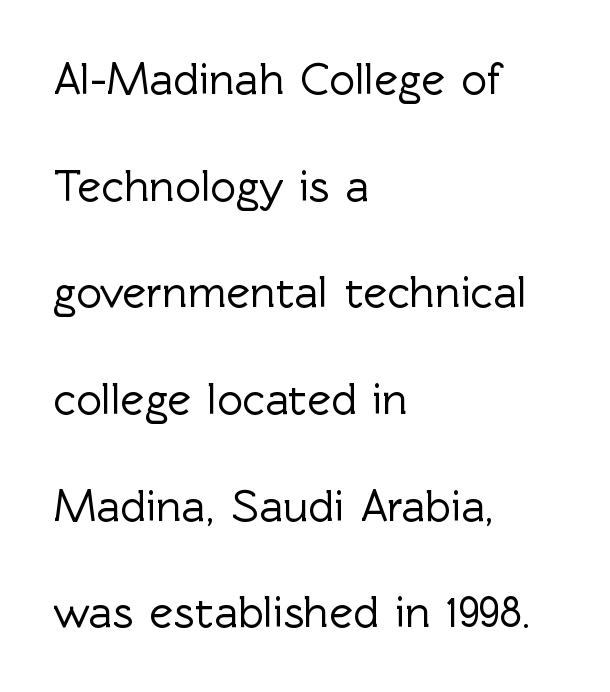
Q: Is the text italic (slanted)? A: No, it is upright.
Q: Is the typeface a serif or a sans-serif typeface? A: Sans-serif.
Q: Is the text underlined? A: No.
Q: How is the paragraph aligned? A: Left-aligned.
Q: Is the spacing between letters normal or unusually wide? A: Normal.
Q: Is the spacing between lines tight, normal or loose? A: Loose.
Q: Width (condensed, normal, or wide)? A: Normal.
Q: x-height? A: Medium.
Q: Monospaced? A: No.
